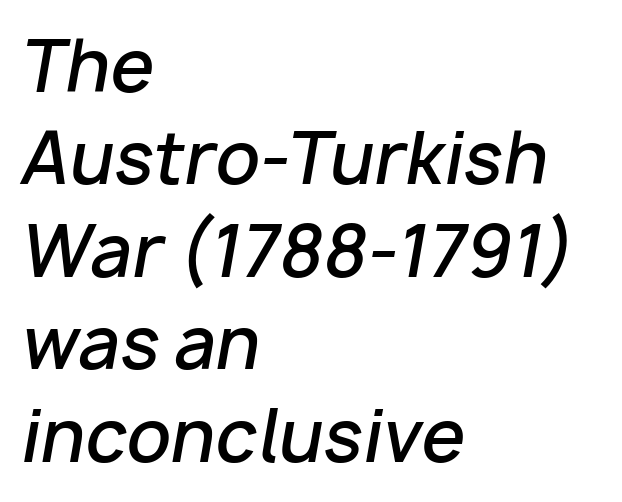
{"italic": "yes", "lean": "right", "slant_degrees": 10, "bold": "semi", "weight": "semibold", "width": "normal", "stroke_contrast": "low", "x_height": "medium", "monospaced": "no", "underline": "no", "align": "left", "line_spacing": "normal", "line_spacing_ratio": 1.32, "letter_spacing": "normal", "letter_spacing_em": 0.0, "glyph_px": 70}
